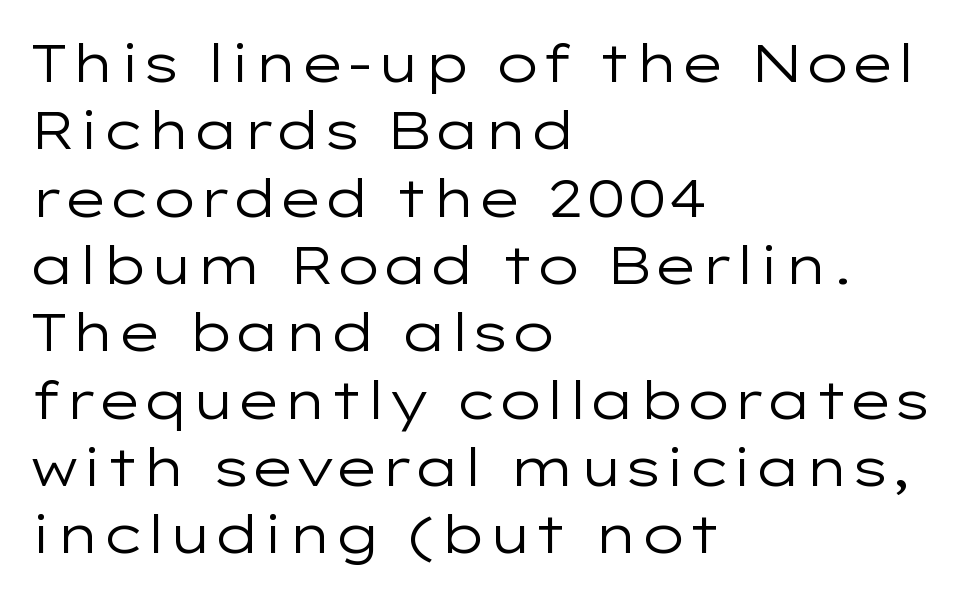
Q: Is the text bold? A: No.
Q: Is the text italic (slanted)? A: No, it is upright.
Q: Is the typeface a serif or a sans-serif typeface? A: Sans-serif.
Q: Is the text underlined? A: No.
Q: How is the paragraph aligned? A: Left-aligned.
Q: Is the spacing between letters normal or unusually wide? A: Normal.
Q: Is the spacing between lines tight, normal or loose? A: Normal.
Q: Width (condensed, normal, or wide)? A: Wide.
Q: Stroke contrast? A: Low.
Q: x-height? A: Medium.
Q: Monospaced? A: No.
